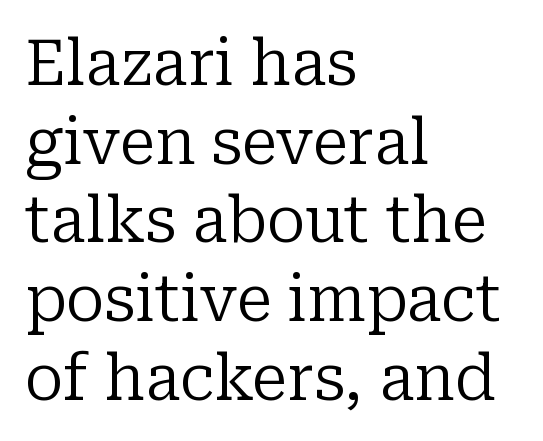
Q: Is the text bold? A: No.
Q: Is the text italic (slanted)? A: No, it is upright.
Q: Is the typeface a serif or a sans-serif typeface? A: Serif.
Q: Is the text underlined? A: No.
Q: How is the paragraph aligned? A: Left-aligned.
Q: Is the spacing between letters normal or unusually wide? A: Normal.
Q: Width (condensed, normal, or wide)? A: Normal.
Q: Stroke contrast? A: Low.
Q: x-height? A: Medium.
Q: Monospaced? A: No.
